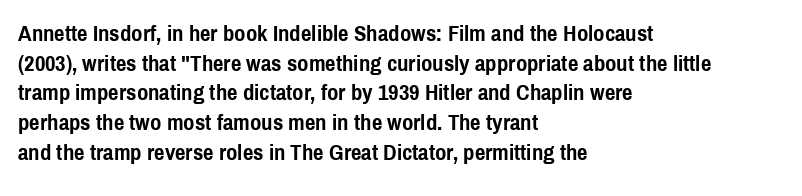
{"italic": "no", "bold": "yes", "underline": "no", "align": "left", "line_spacing": "normal", "line_spacing_ratio": 1.29, "letter_spacing": "normal", "letter_spacing_em": 0.0, "glyph_px": 23}
